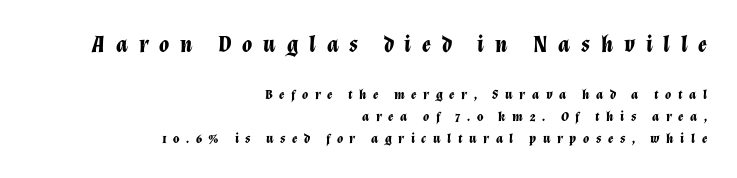
The image shows 23 px bold type, italic (leaning right); set right-aligned, normal line spacing (1.58x), unusually wide letter spacing (+0.47 em), not underlined; the first (top) block is 1.64x larger.
